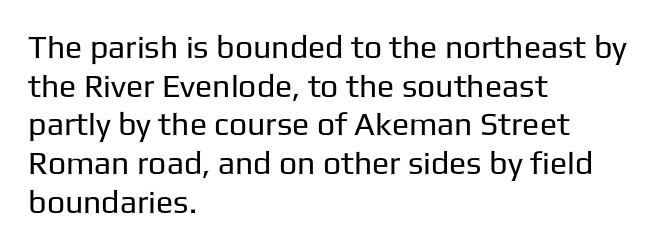
{"serif": "no", "italic": "no", "bold": "no", "weight": "regular", "width": "normal", "stroke_contrast": "low", "x_height": "medium", "monospaced": "no", "underline": "no", "align": "left", "line_spacing_ratio": 1.21, "letter_spacing": "normal", "letter_spacing_em": 0.0, "glyph_px": 32}
